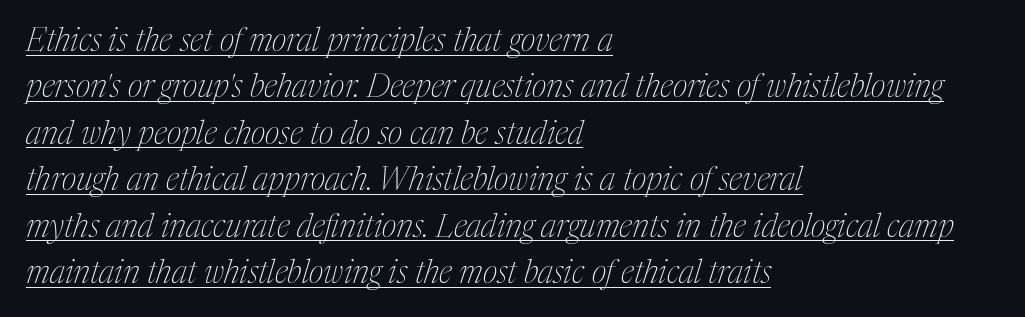
The glyphs look as if they've been sheared to an angle. This rendering employs a face with finishing strokes, i.e., a serif. Stem width sits at or under what a default text font uses. Do the characters align in a grid? No, the font is proportional. Teacher's note: observe the even left margin — that is flush-left alignment. The space between consecutive lines is moderate.
